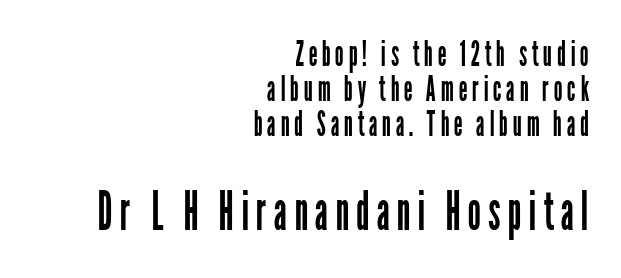
The image shows 53 px regular-weight, condensed sans-serif type, upright; set right-aligned, tight line spacing (1.0x), not underlined; the second (bottom) block is 1.51x larger; low stroke contrast and a medium x-height.
